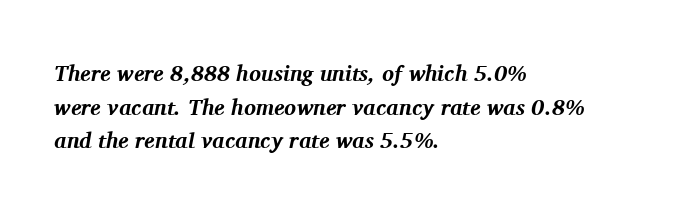
This sample uses an oblique cut, with every glyph tilted off the vertical. The rendering uses a moderate line-height, typical for paragraphs. You'd pick this weight for a headline — it's a proper bold. Horizontal alignment here is leftward, the default for most running prose. The face used here is rendered with its standard letterfit. The specimen omits any rule beneath the text block's lines.
